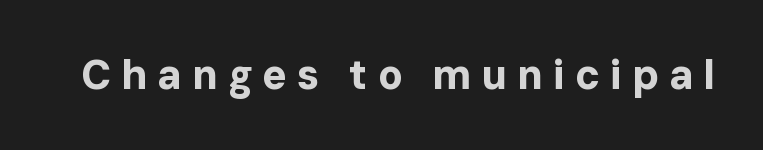
Q: Is the text bold? A: Yes.
Q: Is the text italic (slanted)? A: No, it is upright.
Q: Is the typeface a serif or a sans-serif typeface? A: Sans-serif.
Q: Is the text underlined? A: No.
Q: Is the spacing between letters normal or unusually wide? A: Unusually wide.
Q: Width (condensed, normal, or wide)? A: Normal.
Q: Stroke contrast? A: Low.
Q: x-height? A: Medium.
Q: Monospaced? A: No.
